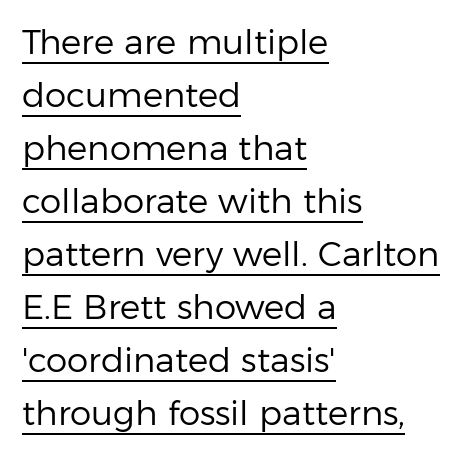
{"serif": "no", "italic": "no", "bold": "no", "weight": "regular", "width": "normal", "stroke_contrast": "low", "x_height": "medium", "monospaced": "no", "underline": "yes", "align": "left", "line_spacing": "normal", "line_spacing_ratio": 1.56, "letter_spacing": "normal", "letter_spacing_em": 0.0, "glyph_px": 34}
